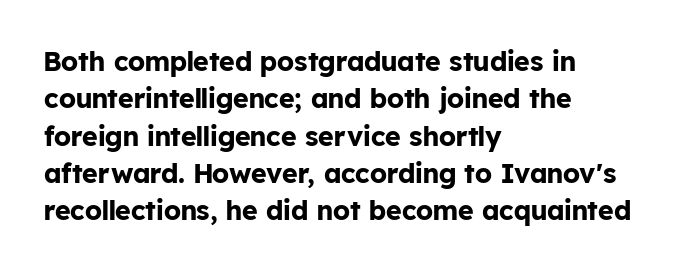
It's the straight-up-and-down kind of type. The lines are quadded left. Letter spacing: default. Rule under the text: the space is simply empty. The space between consecutive lines is moderate. Notice how thick the strokes are: this is what a full bold looks like.
